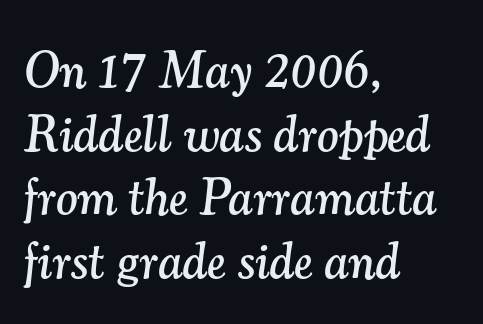
The image shows 51 px serif type, italic (leaning right); set left-aligned, normal line spacing (1.25x), normal letter spacing, not underlined; medium stroke contrast and a small x-height.
